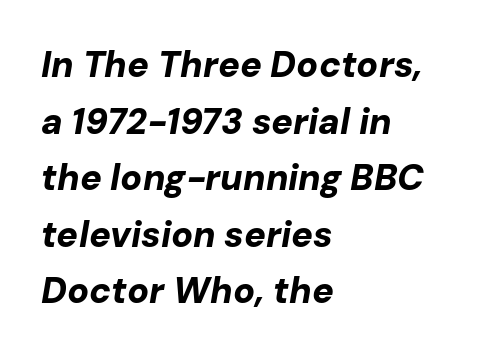
{"italic": "yes", "lean": "right", "slant_degrees": 10, "bold": "yes", "weight": "bold", "width": "normal", "stroke_contrast": "low", "x_height": "medium", "monospaced": "no", "underline": "no", "align": "left", "line_spacing": "normal", "line_spacing_ratio": 1.57, "letter_spacing": "normal", "letter_spacing_em": 0.0, "glyph_px": 36}
